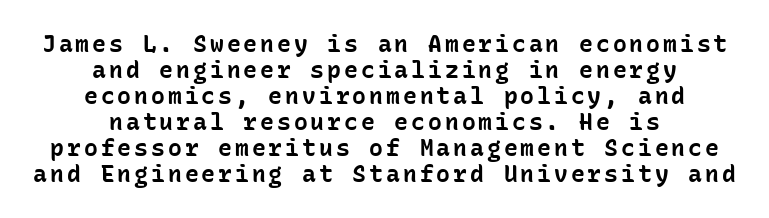
Q: Is the text bold? A: Yes.
Q: Is the text italic (slanted)? A: No, it is upright.
Q: Is the text underlined? A: No.
Q: How is the paragraph aligned? A: Centered.
Q: Is the spacing between lines tight, normal or loose? A: Tight.
